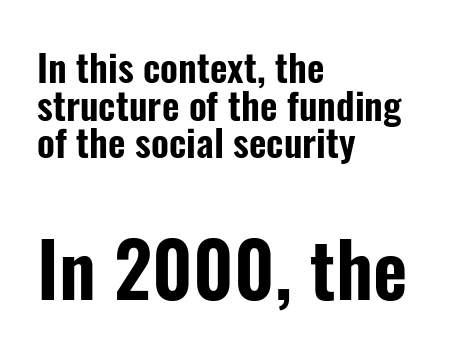
The image shows 75 px condensed sans-serif type, upright; set left-aligned, tight line spacing (0.99x), normal letter spacing, not underlined; the second (bottom) block is 1.97x larger; low stroke contrast and a medium x-height.
